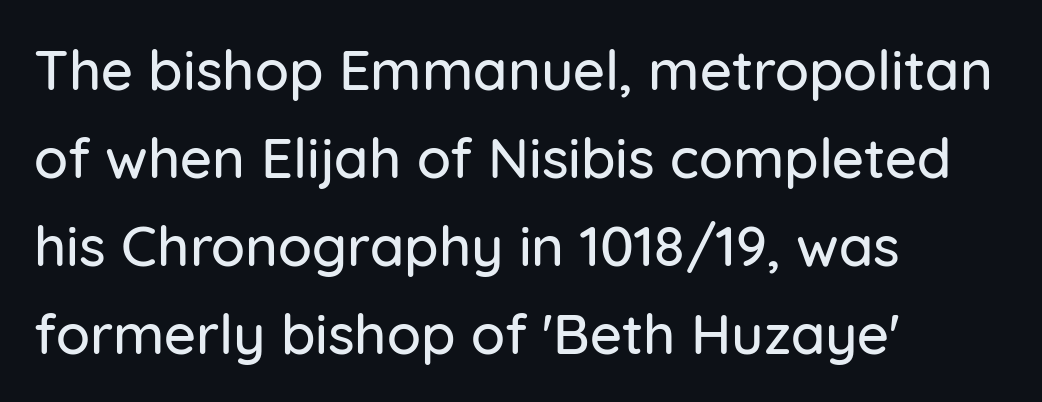
The image shows 56 px sans-serif type, upright; set left-aligned, normal line spacing (1.57x), normal letter spacing, not underlined; low stroke contrast and a medium x-height.
